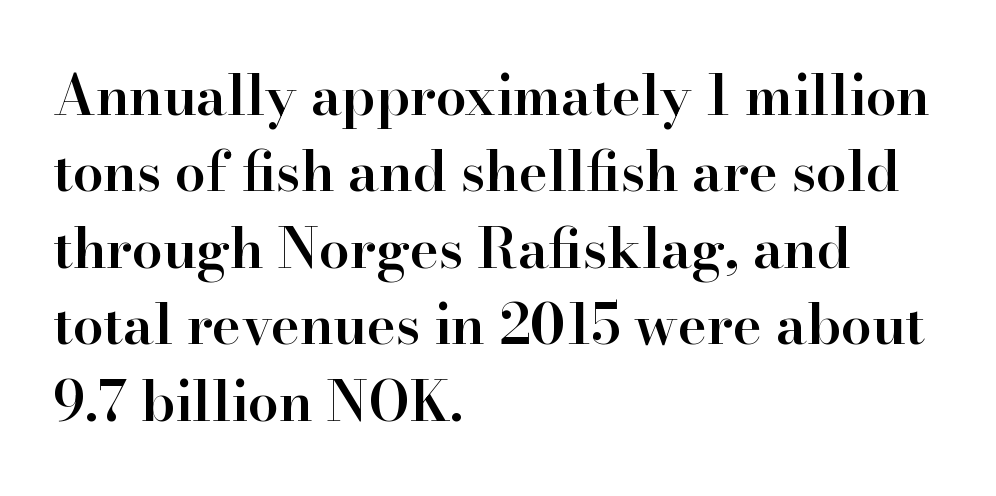
The image shows 55 px semibold serif type, upright; set left-aligned, normal line spacing (1.39x), normal letter spacing, not underlined; high stroke contrast and a small x-height.
